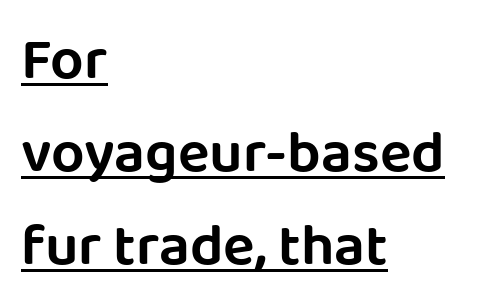
The image shows 59 px sans-serif type, upright; set left-aligned, normal line spacing (1.58x), normal letter spacing, underlined; low stroke contrast and a large x-height.
